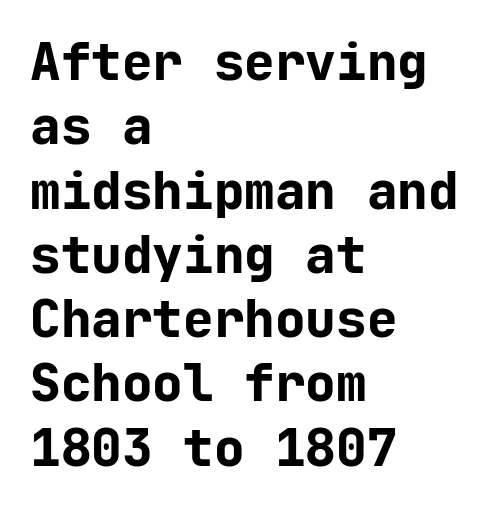
This sample keeps an unexceptional amount of space between lines. Does the copy run flush right? No — it runs flush left. Quick note: underline off. The face used here is a sans, in the tradition of grotesques and geometrics. Ordinary non-slanted type is in use. The font is running at its bold setting.
